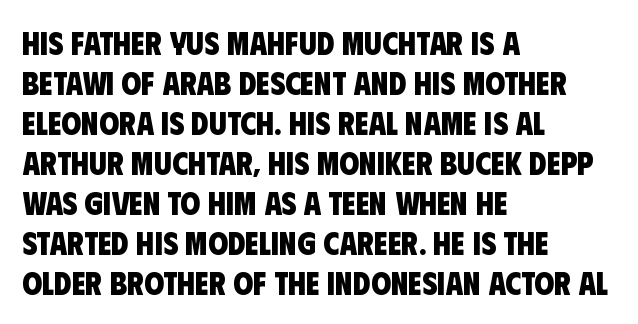
Q: Is the text bold? A: Yes.
Q: Is the typeface a serif or a sans-serif typeface? A: Sans-serif.
Q: Is the text underlined? A: No.
Q: How is the paragraph aligned? A: Left-aligned.
Q: Is the spacing between letters normal or unusually wide? A: Normal.
Q: Is the spacing between lines tight, normal or loose? A: Normal.
Q: Width (condensed, normal, or wide)? A: Condensed.
Q: Stroke contrast? A: Low.
Q: x-height? A: Large.
Q: Monospaced? A: No.
